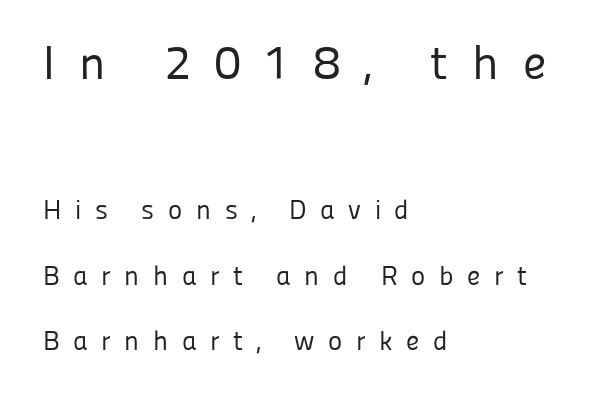
{"serif": "no", "italic": "no", "bold": "no", "weight": "regular", "width": "normal", "stroke_contrast": "low", "x_height": "medium", "monospaced": "no", "underline": "no", "align": "left", "line_spacing": "loose", "line_spacing_ratio": 2.43, "letter_spacing": "wide", "letter_spacing_em": 0.5, "larger_block": "first", "size_ratio": 1.78, "glyph_px": 48}
